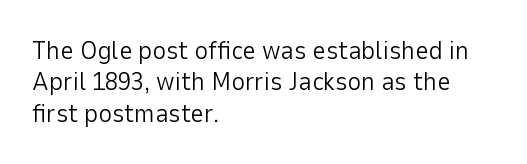
{"italic": "no", "bold": "no", "underline": "no", "align": "left", "line_spacing_ratio": 1.21, "letter_spacing": "normal", "letter_spacing_em": 0.0, "glyph_px": 26}
